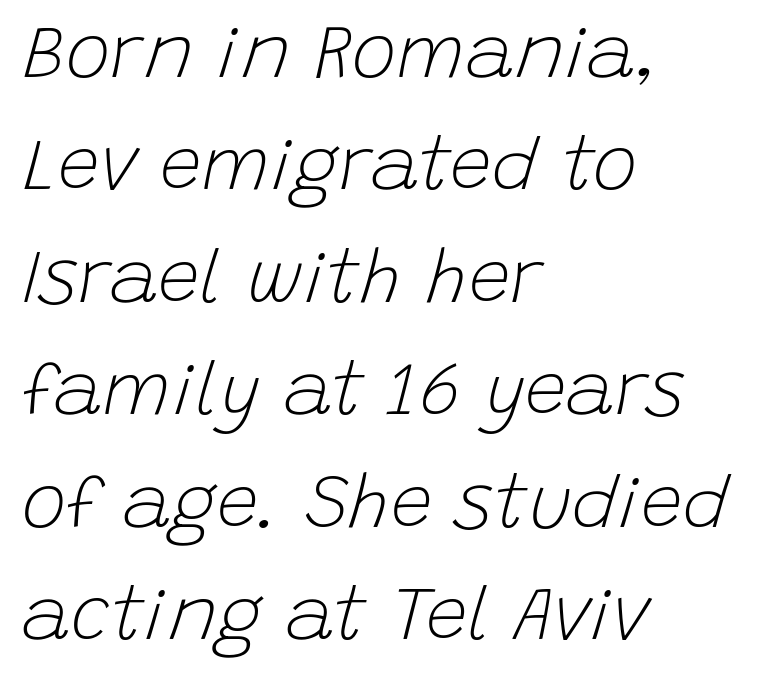
{"italic": "yes", "lean": "right", "slant_degrees": 15, "bold": "no", "weight": "light", "width": "normal", "stroke_contrast": "low", "x_height": "large", "monospaced": "no", "underline": "no", "align": "left", "line_spacing": "normal", "line_spacing_ratio": 1.5, "letter_spacing": "normal", "letter_spacing_em": 0.0, "glyph_px": 75}
